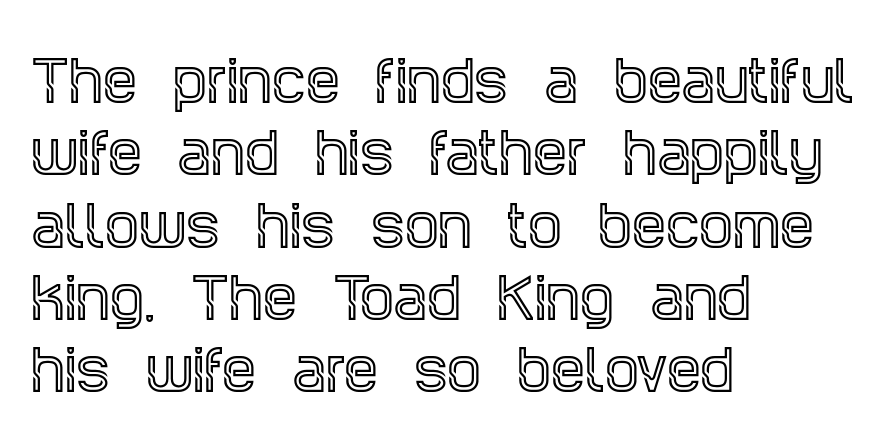
The image shows 54 px condensed serif type, upright; set left-aligned, normal line spacing (1.34x), normal letter spacing, not underlined; a large x-height.
